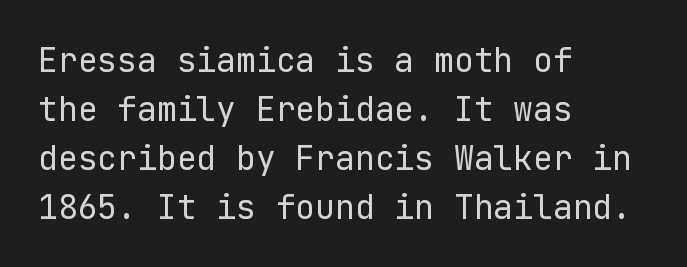
The image shows 33 px regular-weight sans-serif type, upright; set left-aligned, normal line spacing (1.48x), normal letter spacing, not underlined; low stroke contrast and a medium x-height.
